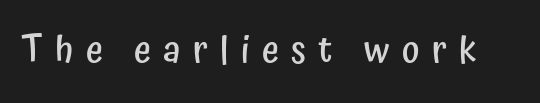
{"serif": "no", "italic": "no", "bold": "semi", "weight": "semibold", "width": "condensed", "stroke_contrast": "low", "x_height": "medium", "monospaced": "no", "underline": "no", "letter_spacing": "wide", "letter_spacing_em": 0.33, "glyph_px": 37}
